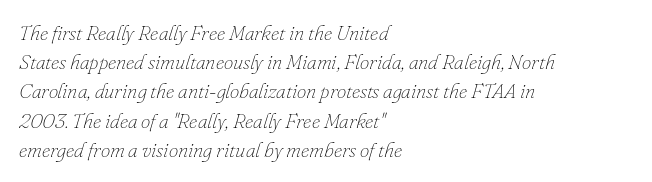
Q: Is the text bold? A: No.
Q: Is the text italic (slanted)? A: Yes, it leans right by about 16 degrees.
Q: Is the text underlined? A: No.
Q: How is the paragraph aligned? A: Left-aligned.
Q: Is the spacing between letters normal or unusually wide? A: Normal.
Q: Is the spacing between lines tight, normal or loose? A: Normal.
